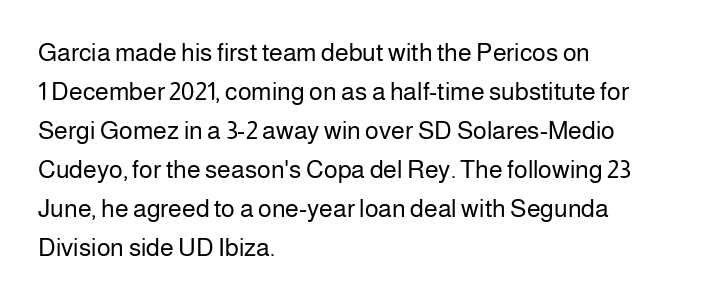
{"italic": "no", "bold": "no", "underline": "no", "align": "left", "line_spacing": "normal", "line_spacing_ratio": 1.56, "letter_spacing": "normal", "letter_spacing_em": 0.0, "glyph_px": 25}
